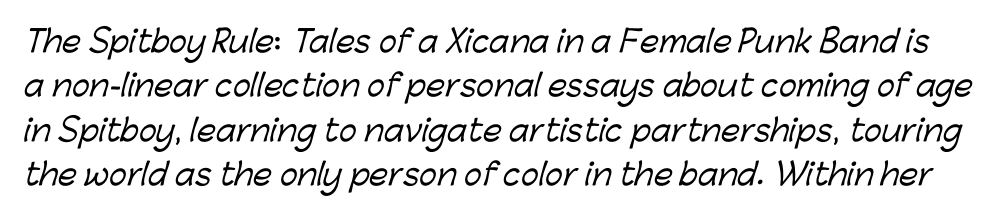
{"serif": "no", "width": "normal", "stroke_contrast": "low", "x_height": "medium", "monospaced": "no", "underline": "no", "line_spacing": "normal", "line_spacing_ratio": 1.48, "letter_spacing": "normal", "letter_spacing_em": 0.0, "glyph_px": 30}
